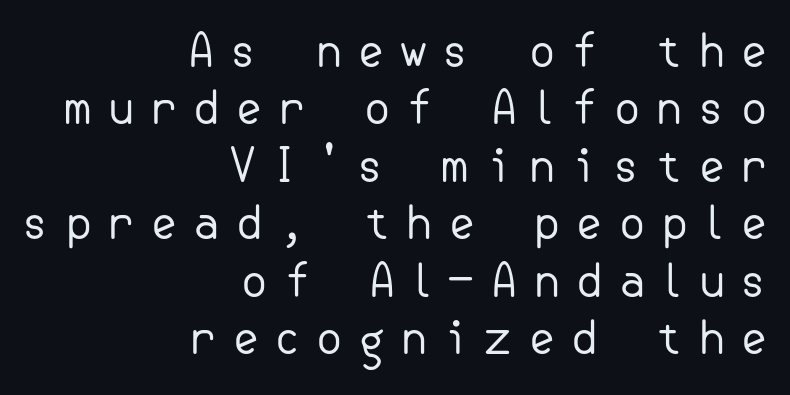
{"serif": "no", "italic": "no", "bold": "no", "weight": "regular", "width": "normal", "stroke_contrast": "low", "x_height": "small", "underline": "no", "align": "right", "line_spacing": "normal", "line_spacing_ratio": 1.25, "letter_spacing": "wide", "letter_spacing_em": 0.3, "glyph_px": 46}
